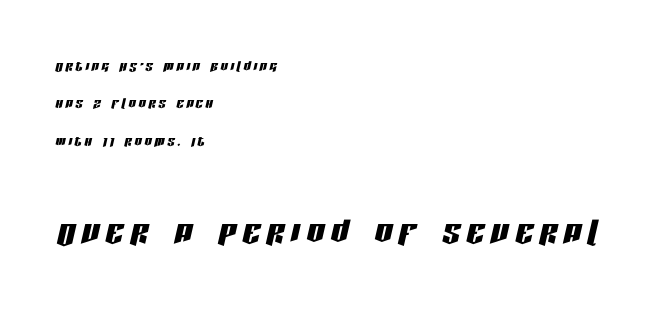
The image shows 44 px condensed type, italic (leaning right); set left-aligned, loose line spacing (2.08x), not underlined; the second (bottom) block is 2.44x larger; low stroke contrast and a large x-height.
